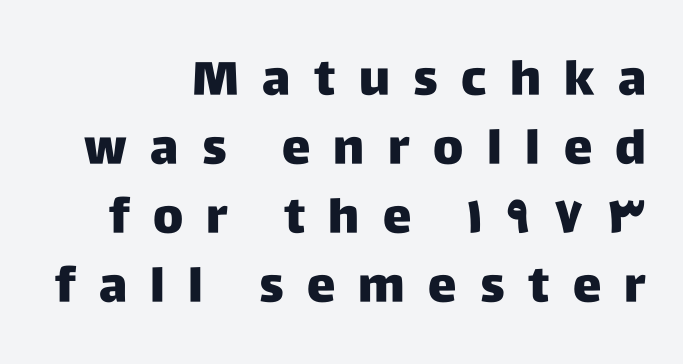
The image shows 48 px sans-serif type, upright; set right-aligned, normal line spacing (1.44x), unusually wide letter spacing (+0.49 em), not underlined; low stroke contrast and a large x-height.
